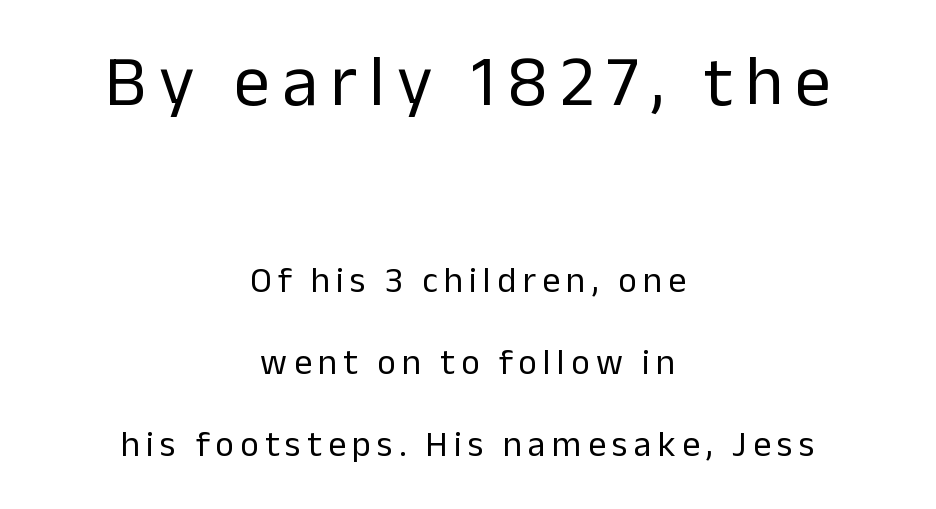
{"serif": "no", "italic": "no", "bold": "no", "weight": "regular", "width": "normal", "stroke_contrast": "low", "x_height": "medium", "monospaced": "no", "underline": "no", "align": "center", "line_spacing": "loose", "line_spacing_ratio": 2.28, "larger_block": "first", "size_ratio": 2.0, "glyph_px": 72}
